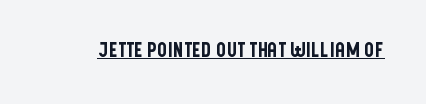
Q: Is the text italic (slanted)? A: No, it is upright.
Q: Is the text underlined? A: Yes.
Q: Is the spacing between letters normal or unusually wide? A: Normal.
